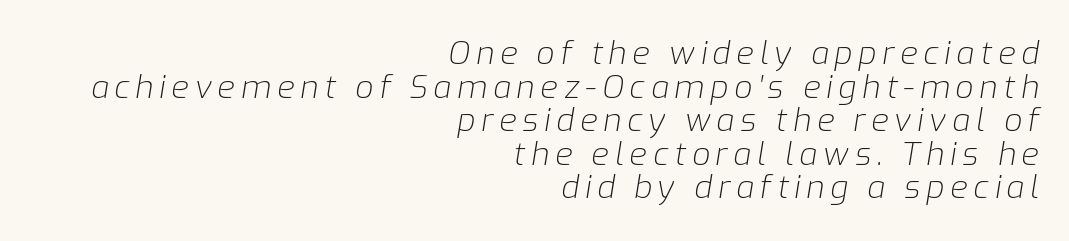
The lines are packed closely together with very little leading. Layout note: lines flush right. Unbolded letterforms with no extra heft. A clean baseline with only descenders dipping below it.
